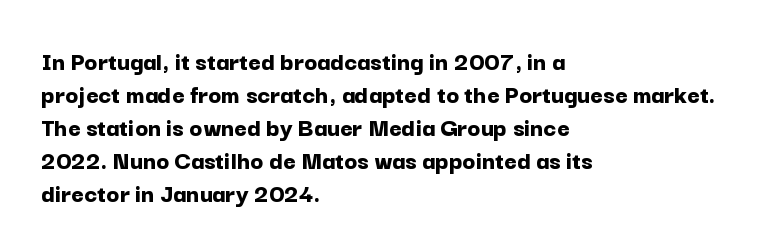
Q: Is the text bold? A: Yes.
Q: Is the text italic (slanted)? A: No, it is upright.
Q: Is the text underlined? A: No.
Q: How is the paragraph aligned? A: Left-aligned.
Q: Is the spacing between letters normal or unusually wide? A: Normal.
